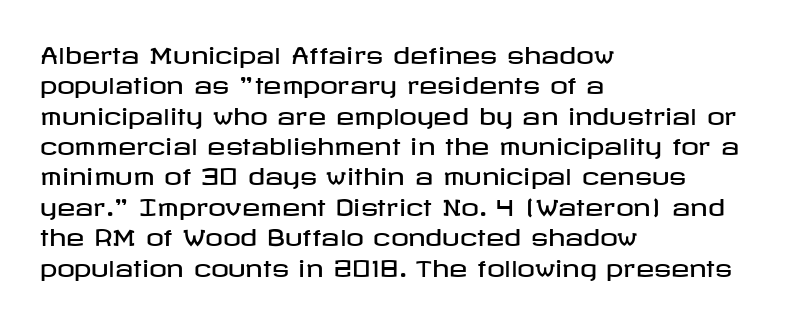
The image shows 22 px text type, upright; set left-aligned, normal line spacing (1.38x), normal letter spacing, not underlined.
